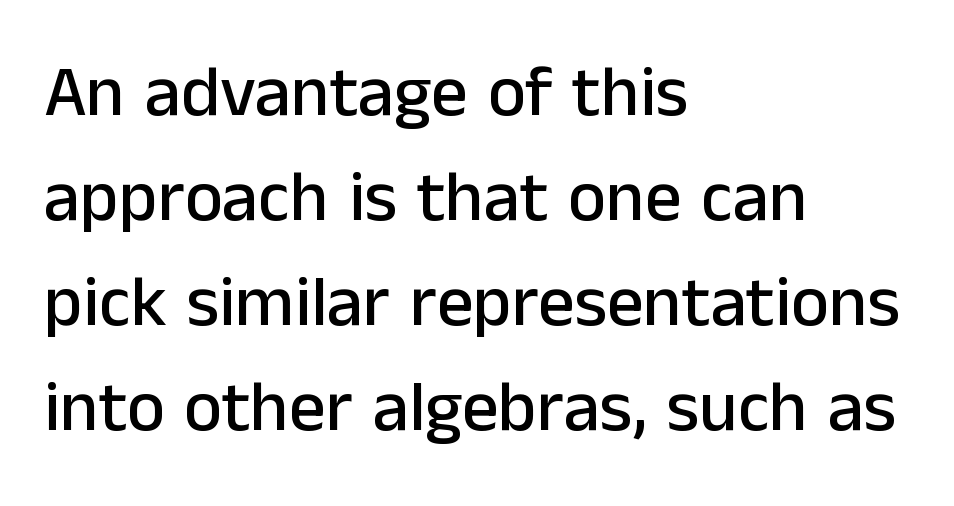
Posture: upright roman. In terms of letterspacing, this is plain default setting. The glyphs in this specimen are sans serif. Varying glyph widths throughout — classic text-font behaviour.
